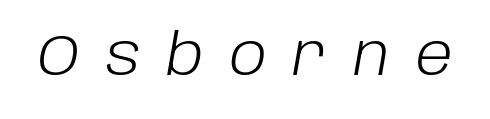
The face used here is proportionally spaced, like ordinary book or web type. The strip under each line holds only bare page. An italicized treatment has been applied to the whole sample. The weight would be labelled regular, book, light, or lighter still. Tracking value appears strongly positive — letters spread wide.
